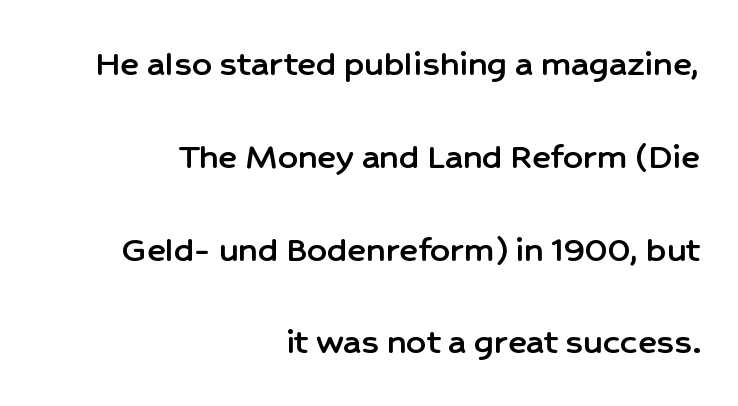
Look at the bottom of the vertical strokes: they stop flat, with no serifs. Look at the tracking — it's just the regular setting, nothing added. Note the varied advance widths — an 'i' is clearly narrower than an 'm'. Notice how the stems are strictly vertical — no italics here. Decoration check: the copy has no underline.
